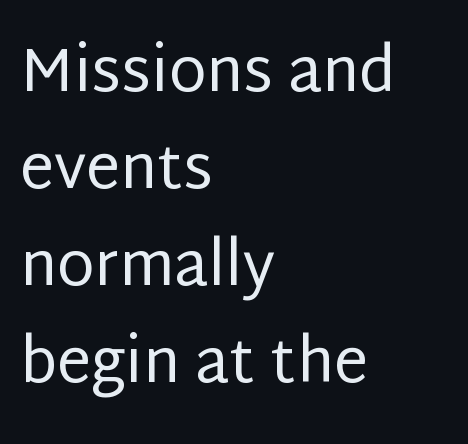
{"serif": "no", "italic": "no", "bold": "no", "weight": "regular", "width": "normal", "stroke_contrast": "low", "x_height": "large", "monospaced": "no", "underline": "no", "align": "left", "line_spacing": "normal", "line_spacing_ratio": 1.59, "letter_spacing": "normal", "letter_spacing_em": 0.0, "glyph_px": 61}
